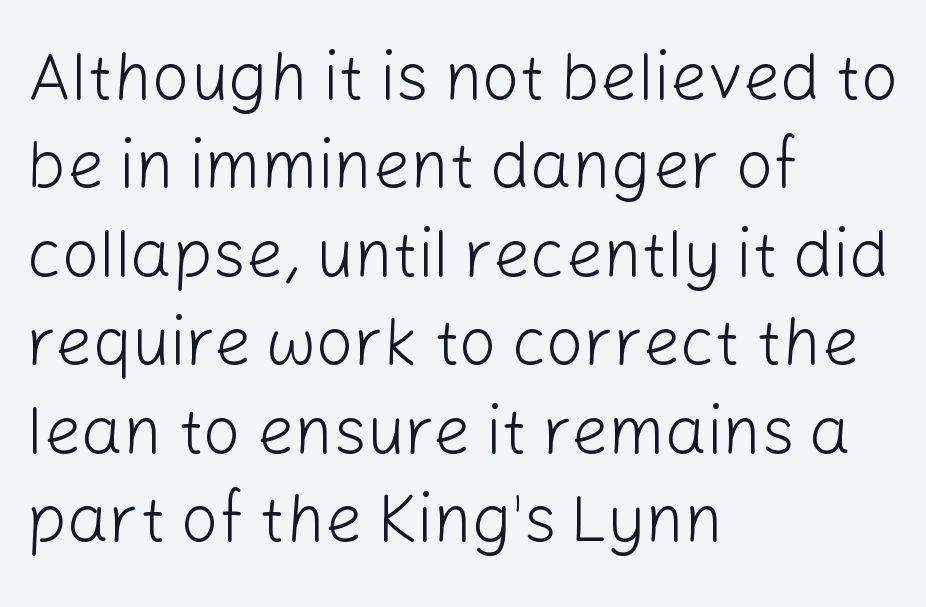
Q: Is the text bold? A: No.
Q: Is the text italic (slanted)? A: No, it is upright.
Q: Is the typeface a serif or a sans-serif typeface? A: Sans-serif.
Q: Is the text underlined? A: No.
Q: How is the paragraph aligned? A: Left-aligned.
Q: Is the spacing between letters normal or unusually wide? A: Normal.
Q: Is the spacing between lines tight, normal or loose? A: Normal.
Q: Width (condensed, normal, or wide)? A: Normal.
Q: Stroke contrast? A: Low.
Q: x-height? A: Medium.
Q: Monospaced? A: No.
